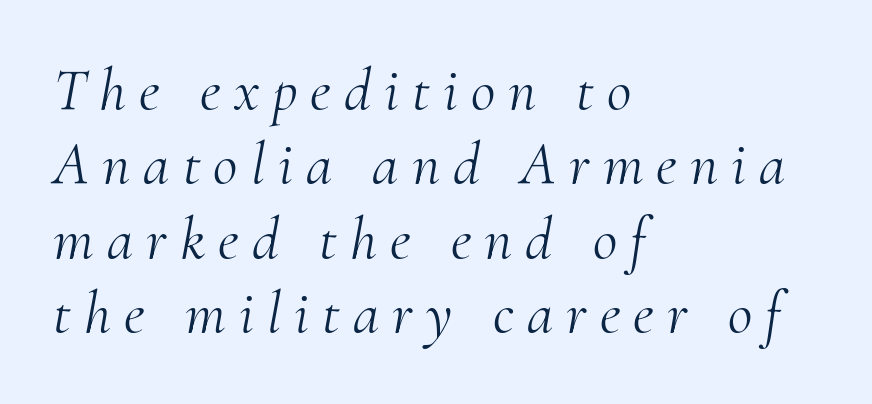
{"serif": "yes", "italic": "yes", "lean": "right", "slant_degrees": 10, "bold": "no", "weight": "light", "width": "normal", "stroke_contrast": "medium", "x_height": "small", "monospaced": "no", "underline": "no", "align": "left", "line_spacing_ratio": 1.24, "letter_spacing": "wide", "letter_spacing_em": 0.22, "glyph_px": 60}
